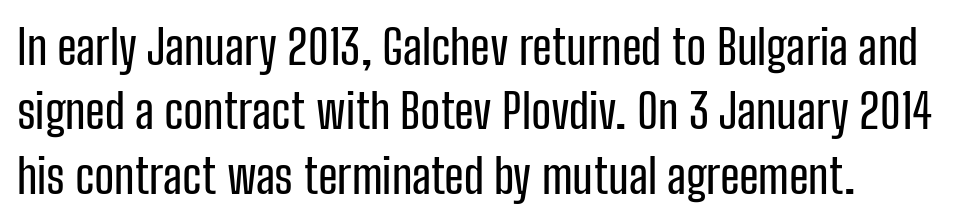
Q: Is the text italic (slanted)? A: No, it is upright.
Q: Is the typeface a serif or a sans-serif typeface? A: Sans-serif.
Q: Is the text underlined? A: No.
Q: Is the spacing between letters normal or unusually wide? A: Normal.
Q: Is the spacing between lines tight, normal or loose? A: Normal.
Q: Width (condensed, normal, or wide)? A: Condensed.
Q: Stroke contrast? A: Low.
Q: x-height? A: Medium.
Q: Monospaced? A: No.
